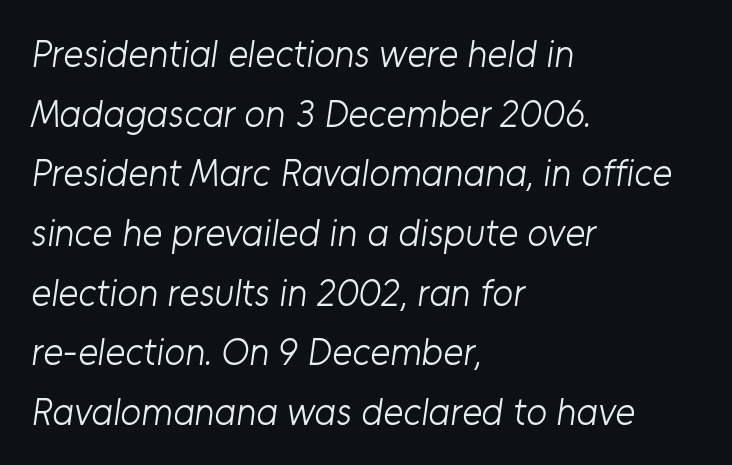
The image shows 38 px light sans-serif type; set left-aligned, normal line spacing (1.57x), normal letter spacing, not underlined; low stroke contrast and a medium x-height.
